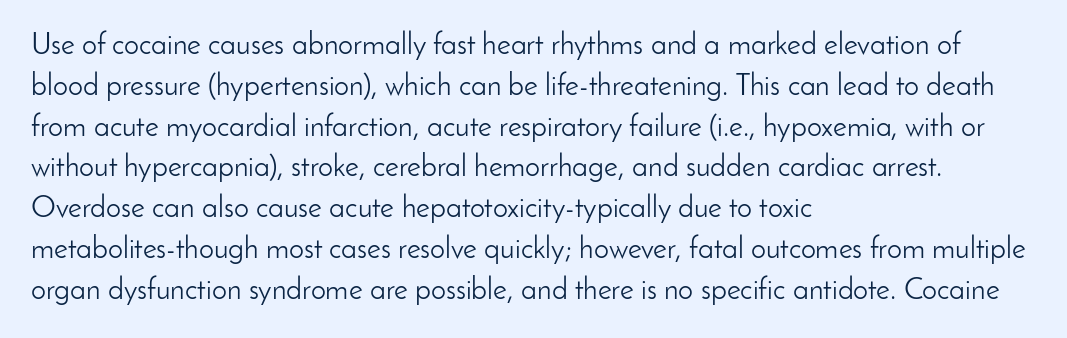
Q: Is the text bold? A: No.
Q: Is the text italic (slanted)? A: No, it is upright.
Q: Is the typeface a serif or a sans-serif typeface? A: Sans-serif.
Q: Is the text underlined? A: No.
Q: How is the paragraph aligned? A: Left-aligned.
Q: Is the spacing between letters normal or unusually wide? A: Normal.
Q: Is the spacing between lines tight, normal or loose? A: Normal.
Q: Width (condensed, normal, or wide)? A: Normal.
Q: Stroke contrast? A: Low.
Q: x-height? A: Small.
Q: Monospaced? A: No.
